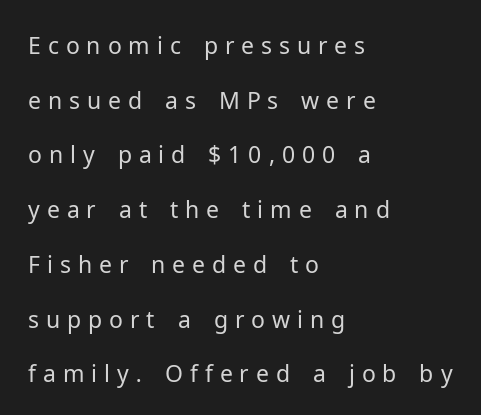
Tall strokes in this sample are plumb rather than angled. Reading down the column, the eye jumps a long way to each next line. Between one letter and the next there's a generous, obvious gap. Heaviness? Minimal to ordinary, like unemphasized prose.
